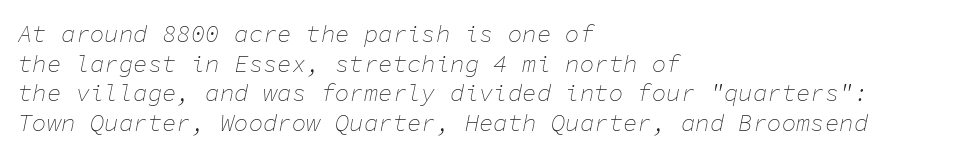
Q: Is the text bold? A: No.
Q: Is the text italic (slanted)? A: Yes, it leans right by about 11 degrees.
Q: Is the text underlined? A: No.
Q: How is the paragraph aligned? A: Left-aligned.
Q: Is the spacing between letters normal or unusually wide? A: Normal.
